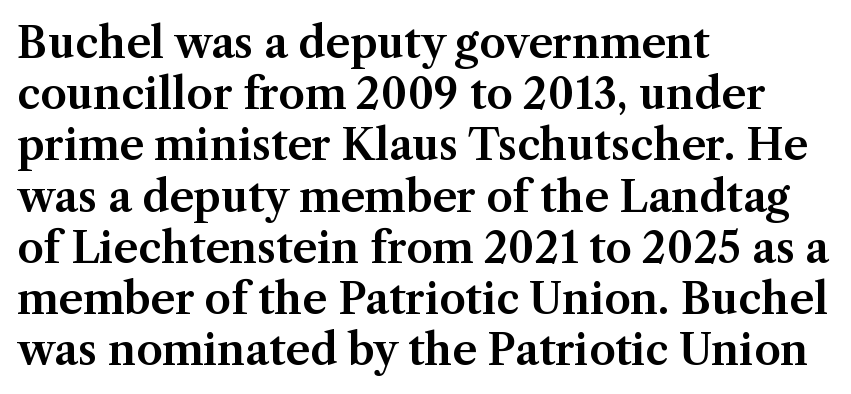
Q: Is the text italic (slanted)? A: No, it is upright.
Q: Is the typeface a serif or a sans-serif typeface? A: Serif.
Q: Is the text underlined? A: No.
Q: How is the paragraph aligned? A: Left-aligned.
Q: Is the spacing between letters normal or unusually wide? A: Normal.
Q: Width (condensed, normal, or wide)? A: Normal.
Q: Stroke contrast? A: Medium.
Q: x-height? A: Medium.
Q: Monospaced? A: No.
